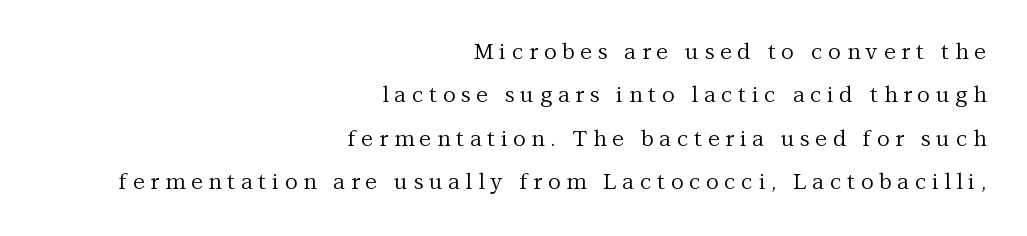
Notice how the passage keeps a crisp vertical edge on the right only. The rendering uses a large line-height, opening up the rows. Style check: upright. Here the glyphs are tracked loosely, breaking word shapes into spaced letters. Quick note: underline off.
